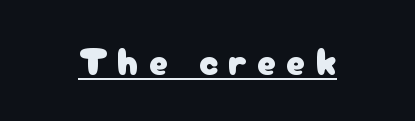
{"serif": "no", "italic": "no", "width": "normal", "stroke_contrast": "low", "x_height": "medium", "monospaced": "no", "underline": "yes", "letter_spacing": "wide", "letter_spacing_em": 0.26, "glyph_px": 38}
